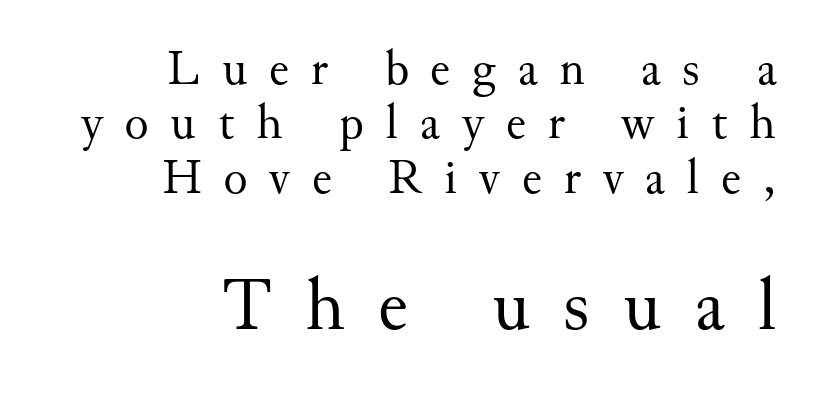
{"serif": "yes", "italic": "no", "bold": "no", "weight": "regular", "width": "normal", "stroke_contrast": "medium", "x_height": "small", "monospaced": "no", "underline": "no", "align": "right", "line_spacing": "tight", "line_spacing_ratio": 1.09, "letter_spacing": "wide", "letter_spacing_em": 0.44, "larger_block": "second", "size_ratio": 1.5, "glyph_px": 75}
